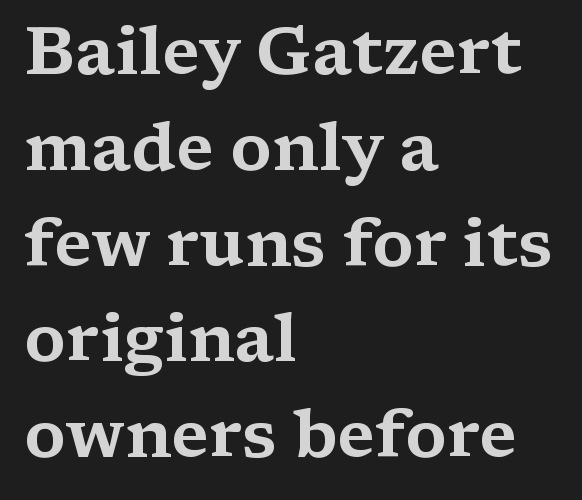
The image shows 67 px wide serif type, upright; set left-aligned, normal line spacing (1.43x), normal letter spacing, not underlined; medium stroke contrast and a medium x-height.
